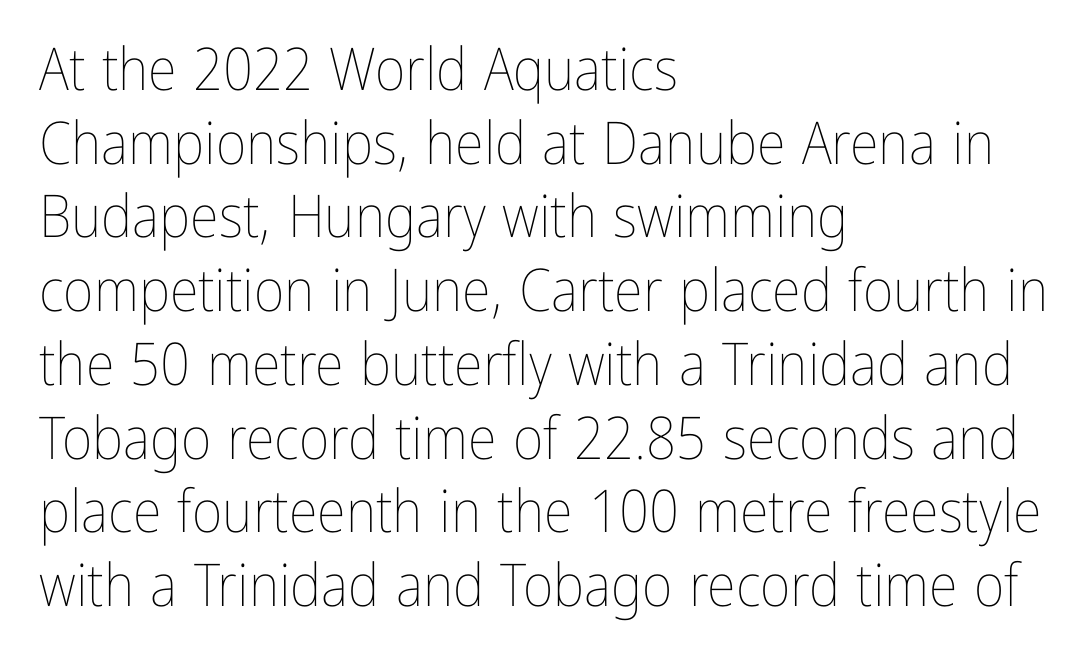
Short and long lines alike share a common starting point at left. Whoever set this chose a conventional vertical rhythm. Vertical strokes here are truly vertical. Think of a printed novel: that variable character pitch is what you see here. Is the letter spacing exaggerated? No — it looks like the ordinary default. Is the stroke heavy? The answer is a plain regular-or-lighter.
